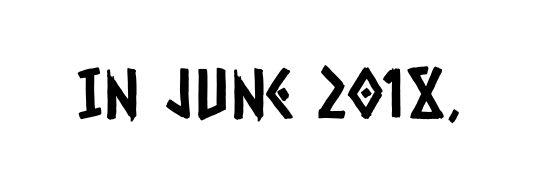
{"serif": "no", "width": "condensed", "stroke_contrast": "low", "x_height": "large", "monospaced": "no", "underline": "no", "letter_spacing": "normal", "letter_spacing_em": 0.0, "glyph_px": 68}
